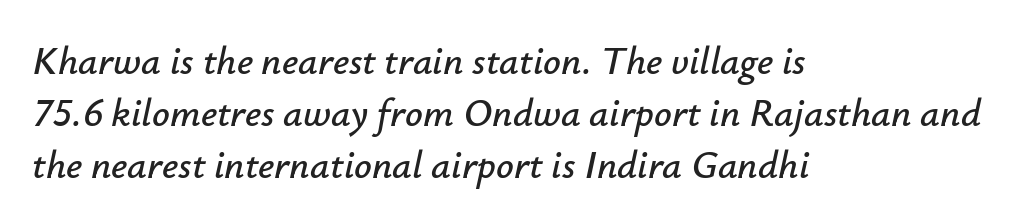
Check under the words: just untouched page. Notice how the passage keeps a crisp vertical edge on the left only. The face used here has a pronounced slope to its letters. Tracking here is standard; glyphs follow each other at the usual distance.
